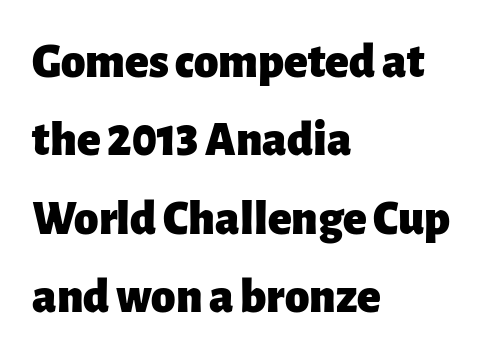
Q: Is the text bold? A: Yes.
Q: Is the text italic (slanted)? A: No, it is upright.
Q: Is the typeface a serif or a sans-serif typeface? A: Sans-serif.
Q: Is the text underlined? A: No.
Q: How is the paragraph aligned? A: Left-aligned.
Q: Is the spacing between letters normal or unusually wide? A: Normal.
Q: Is the spacing between lines tight, normal or loose? A: Normal.
Q: Width (condensed, normal, or wide)? A: Normal.
Q: Stroke contrast? A: Low.
Q: x-height? A: Medium.
Q: Monospaced? A: No.
